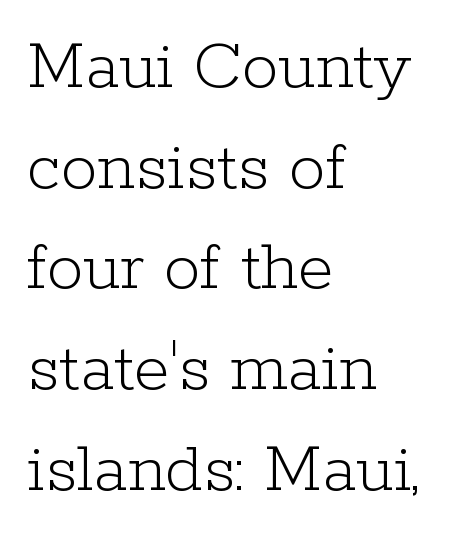
{"serif": "yes", "italic": "no", "bold": "no", "weight": "light", "width": "normal", "stroke_contrast": "low", "x_height": "medium", "monospaced": "no", "underline": "no", "align": "left", "line_spacing": "normal", "line_spacing_ratio": 1.38, "letter_spacing": "normal", "letter_spacing_em": 0.0, "glyph_px": 73}
